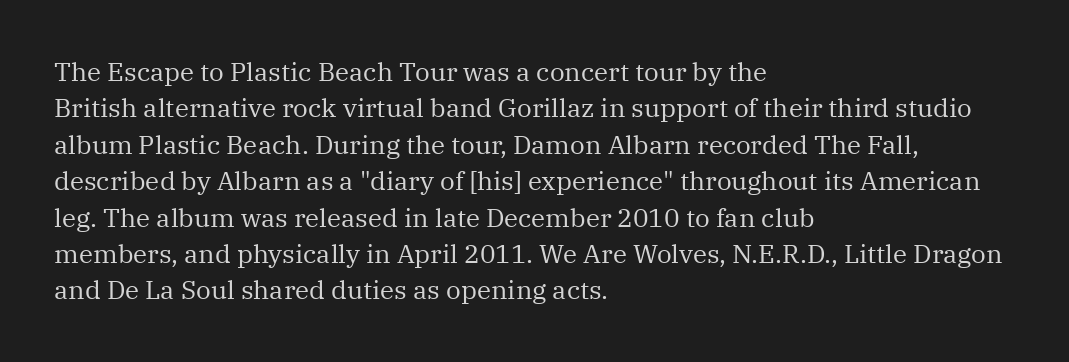
{"italic": "no", "bold": "no", "underline": "no", "align": "left", "line_spacing": "normal", "line_spacing_ratio": 1.4, "letter_spacing": "normal", "letter_spacing_em": 0.0, "glyph_px": 26}
